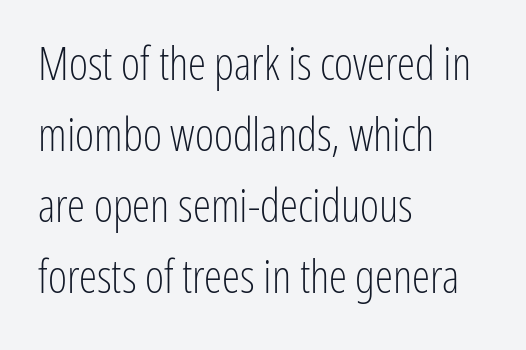
Each line starts at the same left margin while the right side varies. Each letter keeps its own natural width here, so spacing adapts to shape. A clean baseline with only descenders dipping below it. Is the letter spacing exaggerated? No — it looks like the ordinary default. The weight would be labelled regular, book, light, or lighter still. Look at the bottom of the vertical strokes: they stop flat, with no serifs.
